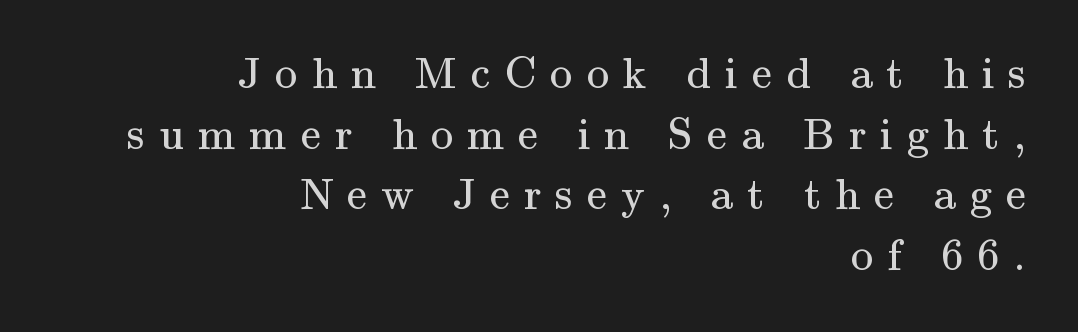
Q: Is the text bold? A: No.
Q: Is the text italic (slanted)? A: No, it is upright.
Q: Is the typeface a serif or a sans-serif typeface? A: Serif.
Q: Is the text underlined? A: No.
Q: How is the paragraph aligned? A: Right-aligned.
Q: Is the spacing between letters normal or unusually wide? A: Unusually wide.
Q: Is the spacing between lines tight, normal or loose? A: Normal.
Q: Width (condensed, normal, or wide)? A: Normal.
Q: Stroke contrast? A: Medium.
Q: x-height? A: Small.
Q: Monospaced? A: No.
